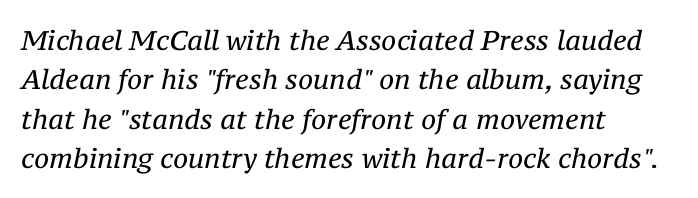
Just letters on the line, the space beneath them empty. The letterforms sit shoulder to shoulder at normal distance. The strokes are not fattened; the text isn't bold. Which margin do the lines hug? The left one — the right edge is uneven. The specimen reads as italic at a glance.
